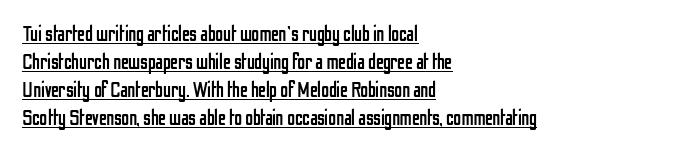
The image shows 22 px text type, upright; set left-aligned, normal line spacing (1.28x), normal letter spacing, underlined.
